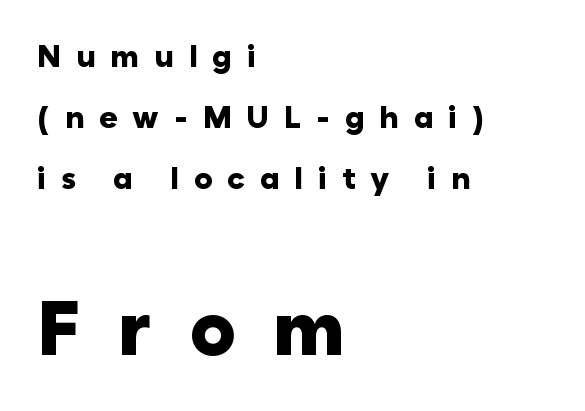
The image shows 77 px heavy sans-serif type, upright; set left-aligned, loose line spacing (1.96x), unusually wide letter spacing (+0.48 em), not underlined; the second (bottom) block is 2.48x larger; low stroke contrast and a medium x-height.
